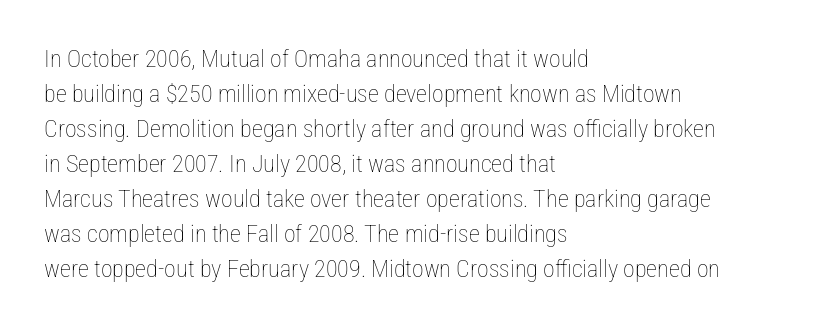
The image shows 24 px text type, upright; set left-aligned, normal line spacing (1.46x), normal letter spacing, not underlined.
